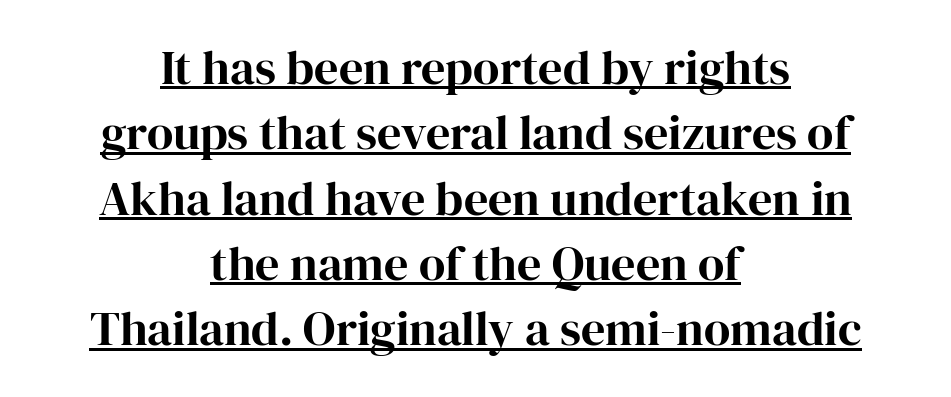
Posture: straight, roman, zero tilt. A normal amount of white space separates one row of letters from the next. The paragraph shown floats in the horizontal middle. These lines keep a tight, regular rhythm from letter to letter. This is underlined copy, the kind a proofreader might mark for attention.
